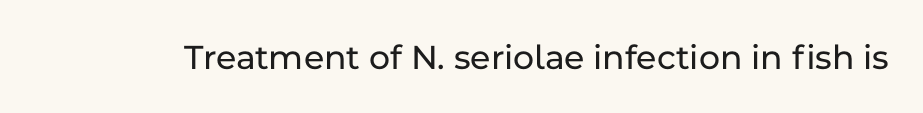
The image shows 36 px sans-serif type, upright; set normal letter spacing, not underlined; low stroke contrast and a medium x-height.
